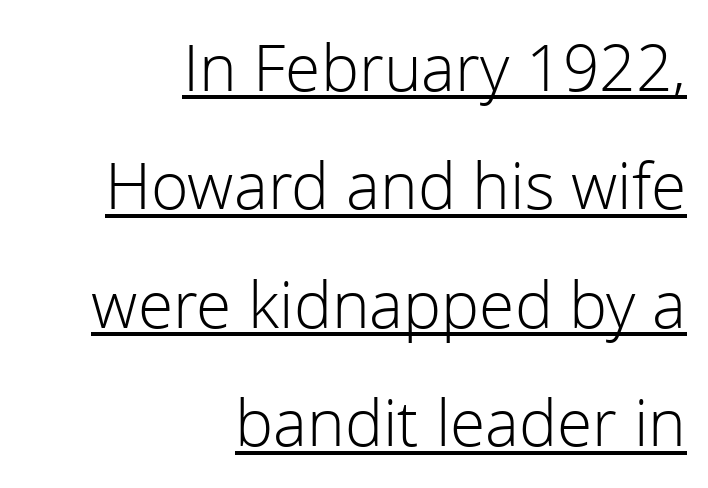
{"serif": "no", "italic": "no", "bold": "no", "weight": "light", "width": "normal", "x_height": "medium", "monospaced": "no", "underline": "yes", "align": "right", "line_spacing_ratio": 1.85, "letter_spacing": "normal", "letter_spacing_em": 0.0, "glyph_px": 64}
